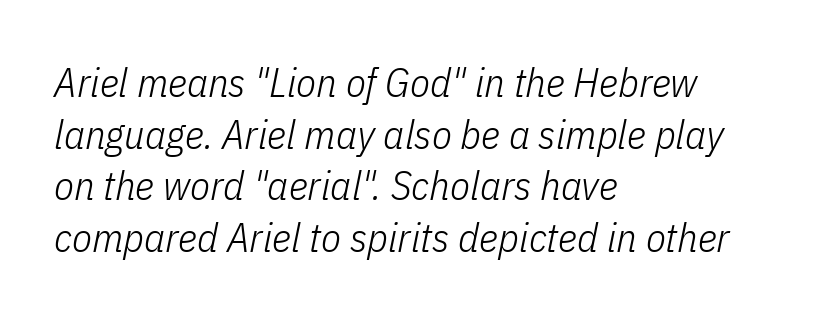
Stroke thickness stays within the range of a standard reading face or lighter. There's an unmistakable incline to the writing here. Here the designer chose a conventional face with non-uniform glyph widths. Caption: standard tracking, unaltered.
